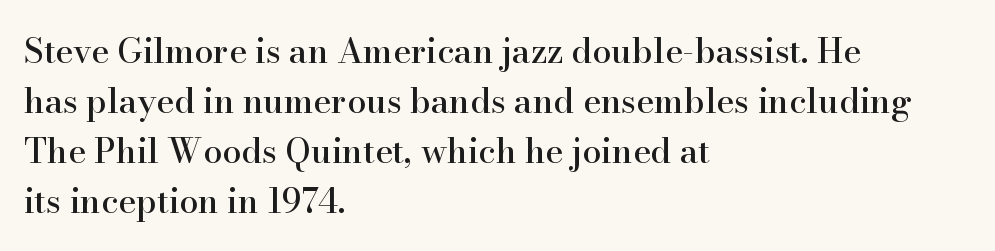
The image shows 34 px serif type, upright; set left-aligned, normal line spacing (1.47x), normal letter spacing, not underlined; high stroke contrast and a small x-height.
